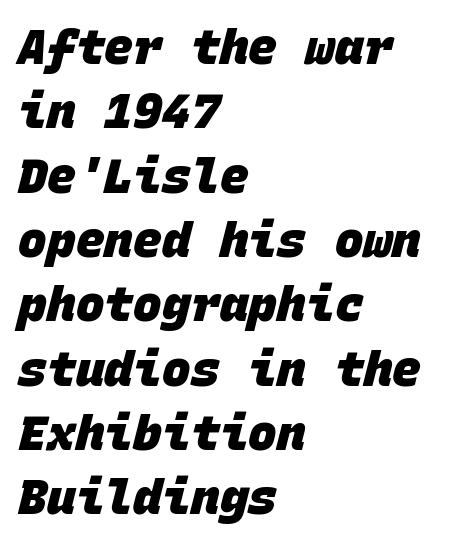
Q: Is the text bold? A: Yes.
Q: Is the typeface a serif or a sans-serif typeface? A: Sans-serif.
Q: Is the text underlined? A: No.
Q: How is the paragraph aligned? A: Left-aligned.
Q: Is the spacing between letters normal or unusually wide? A: Normal.
Q: Is the spacing between lines tight, normal or loose? A: Normal.
Q: Width (condensed, normal, or wide)? A: Normal.
Q: Stroke contrast? A: Low.
Q: x-height? A: Large.
Q: Monospaced? A: Yes.
